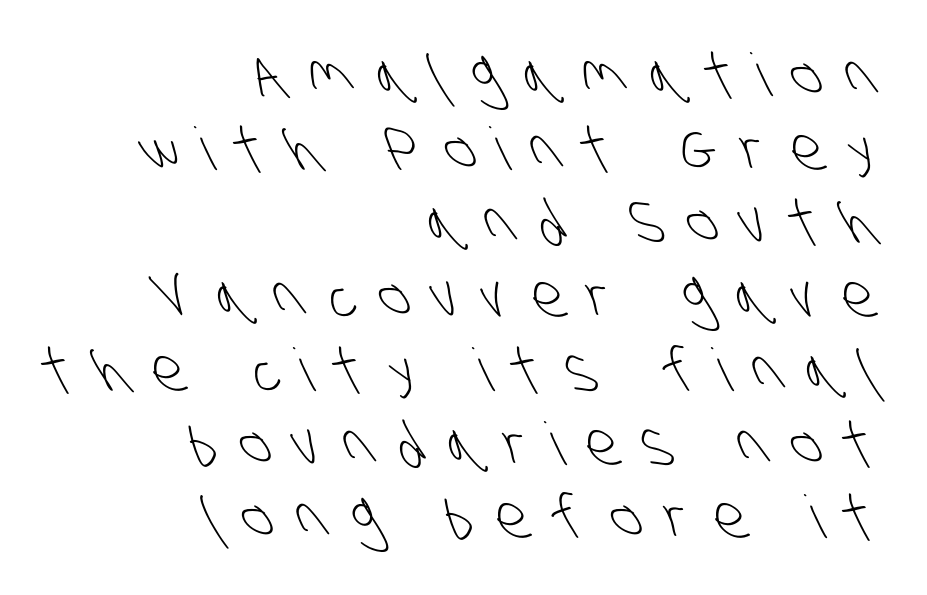
The image shows 59 px light, condensed sans-serif type; set right-aligned, normal line spacing (1.25x), unusually wide letter spacing (+0.41 em), not underlined; low stroke contrast and a large x-height.
